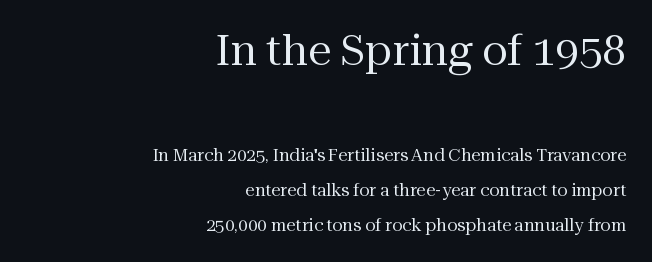
Does extra space separate the letters? No, they use regular spacing. Character size in the leading block exceeds that of the trailing block. Loosely led — the rows are spread out. Ink coverage per letter is moderate at most. Underlining? Definitely not there. Note the varied advance widths — an 'i' is clearly narrower than an 'm'.
